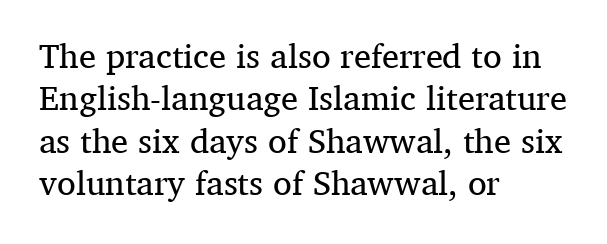
The leading is moderate, giving the passage an even texture. Looks like regular typesetting: each glyph gets only the width it needs. The strokes are not fattened; the text isn't bold. Caption: multi-line text, flush left, ragged right.
